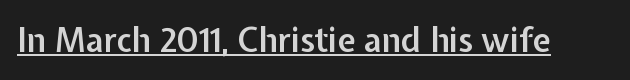
{"serif": "no", "italic": "no", "bold": "semi", "weight": "semibold", "width": "normal", "stroke_contrast": "low", "x_height": "medium", "monospaced": "no", "underline": "yes", "letter_spacing": "normal", "letter_spacing_em": 0.0, "glyph_px": 33}
